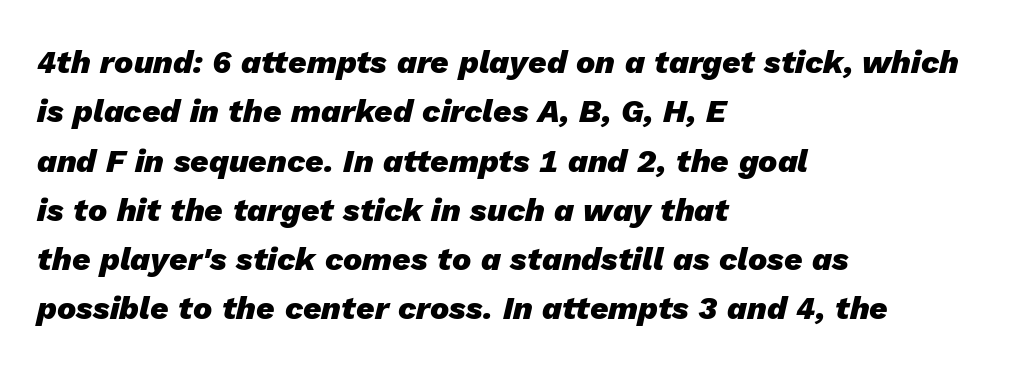
Q: Is the text bold? A: Yes.
Q: Is the text italic (slanted)? A: Yes, it leans right by about 13 degrees.
Q: Is the text underlined? A: No.
Q: How is the paragraph aligned? A: Left-aligned.
Q: Is the spacing between letters normal or unusually wide? A: Normal.
Q: Is the spacing between lines tight, normal or loose? A: Normal.
Q: Width (condensed, normal, or wide)? A: Normal.
Q: Stroke contrast? A: Low.
Q: x-height? A: Medium.
Q: Monospaced? A: No.
